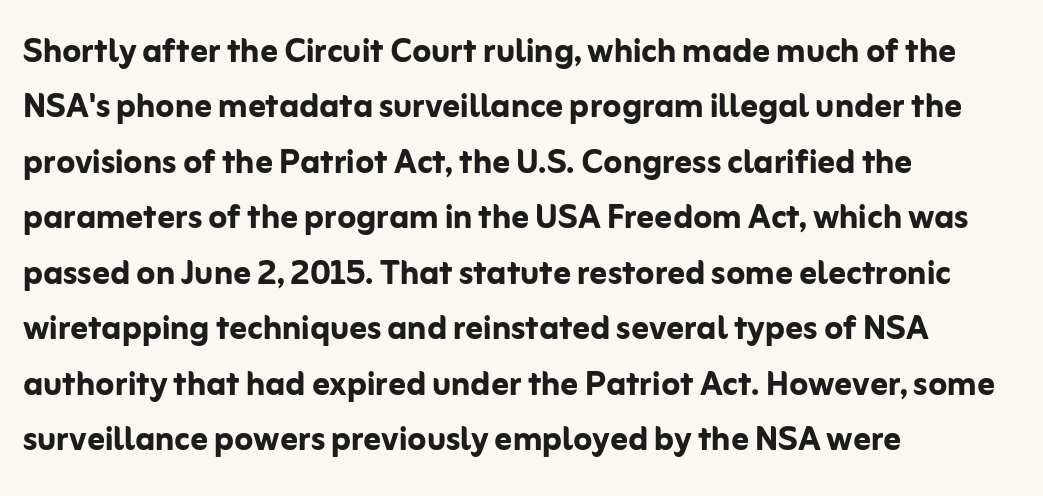
{"serif": "no", "italic": "no", "bold": "yes", "weight": "semibold", "width": "normal", "stroke_contrast": "low", "x_height": "medium", "monospaced": "no", "underline": "no", "align": "left", "line_spacing": "normal", "line_spacing_ratio": 1.29, "letter_spacing": "normal", "letter_spacing_em": 0.0, "glyph_px": 43}
